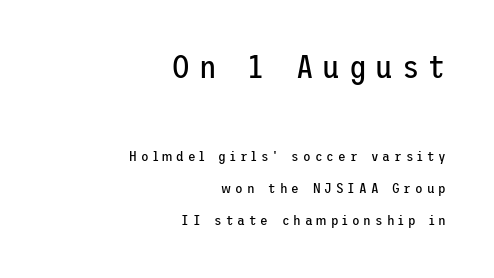
Q: Is the text bold? A: No.
Q: Is the text italic (slanted)? A: No, it is upright.
Q: Is the typeface a serif or a sans-serif typeface? A: Sans-serif.
Q: Is the text underlined? A: No.
Q: How is the paragraph aligned? A: Right-aligned.
Q: Is the spacing between letters normal or unusually wide? A: Unusually wide.
Q: Is the spacing between lines tight, normal or loose? A: Loose.
Q: Which block of text is set in a larger size, the first (top) or the second (bottom)? A: The first (top) one.
Q: Width (condensed, normal, or wide)? A: Normal.
Q: Stroke contrast? A: Low.
Q: x-height? A: Medium.
